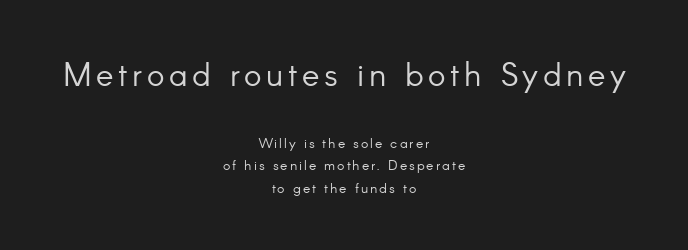
Type size steps down from the first block to the second. Vertical spacing — default. Typographically, this falls in the sans-serif category. Unmarked baselines from the first word to the last. A roman cut, with each character standing at attention.
